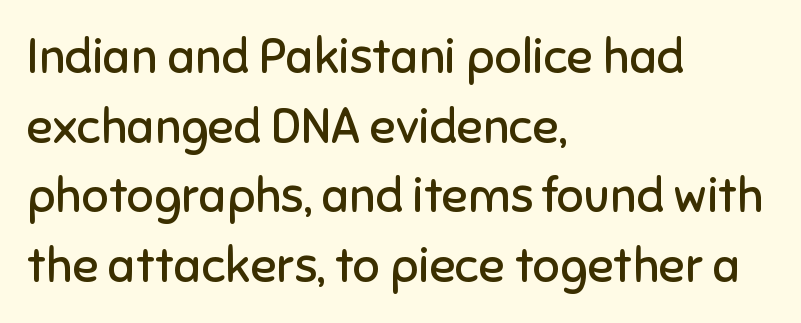
{"serif": "no", "italic": "no", "bold": "no", "weight": "regular", "width": "normal", "stroke_contrast": "low", "x_height": "medium", "monospaced": "no", "underline": "no", "align": "left", "line_spacing": "normal", "line_spacing_ratio": 1.45, "letter_spacing": "normal", "letter_spacing_em": 0.0, "glyph_px": 48}
